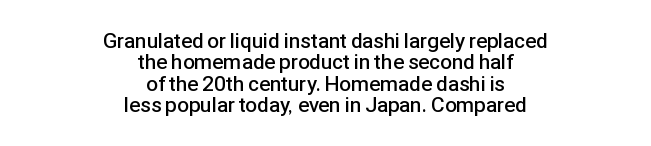
The passage shown is not underscored anywhere. These lines stack symmetrically, like a column narrowing and widening about its center. Compared with typical body copy, the letter spacing here is the same. Rows of type sit shoulder to shoulder in the vertical direction. Upright lettering throughout.
